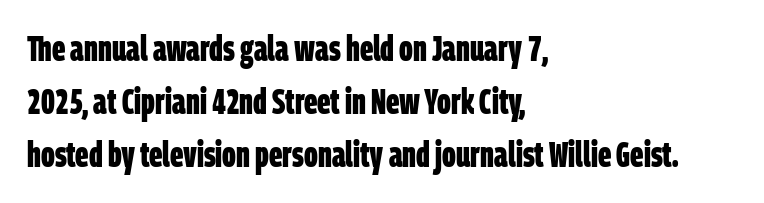
Q: Is the text bold? A: Yes.
Q: Is the typeface a serif or a sans-serif typeface? A: Sans-serif.
Q: Is the text underlined? A: No.
Q: How is the paragraph aligned? A: Left-aligned.
Q: Is the spacing between letters normal or unusually wide? A: Normal.
Q: Is the spacing between lines tight, normal or loose? A: Normal.
Q: Width (condensed, normal, or wide)? A: Condensed.
Q: Stroke contrast? A: Low.
Q: x-height? A: Large.
Q: Monospaced? A: No.
